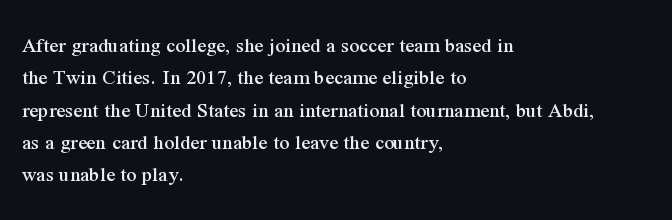
Q: Is the text italic (slanted)? A: No, it is upright.
Q: Is the text underlined? A: No.
Q: How is the paragraph aligned? A: Left-aligned.
Q: Is the spacing between letters normal or unusually wide? A: Normal.
Q: Is the spacing between lines tight, normal or loose? A: Normal.
